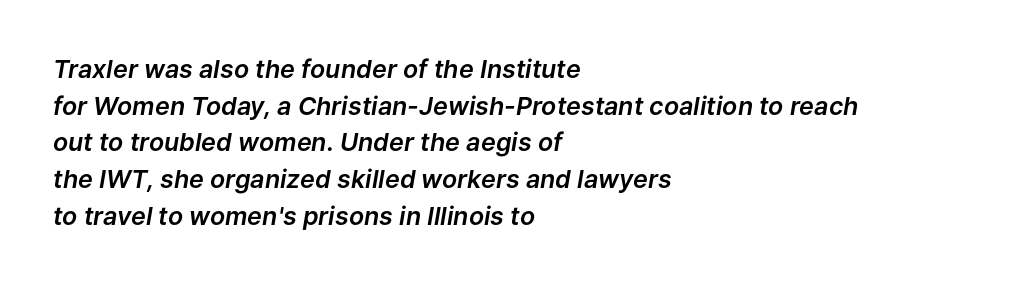
Q: Is the text italic (slanted)? A: Yes, it leans right by about 9 degrees.
Q: Is the text underlined? A: No.
Q: How is the paragraph aligned? A: Left-aligned.
Q: Is the spacing between letters normal or unusually wide? A: Normal.
Q: Is the spacing between lines tight, normal or loose? A: Normal.
